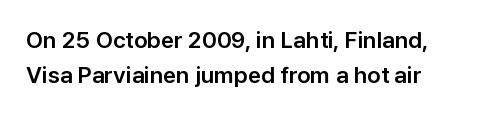
The image shows 23 px text type, upright; set normal line spacing (1.51x), normal letter spacing, not underlined.
